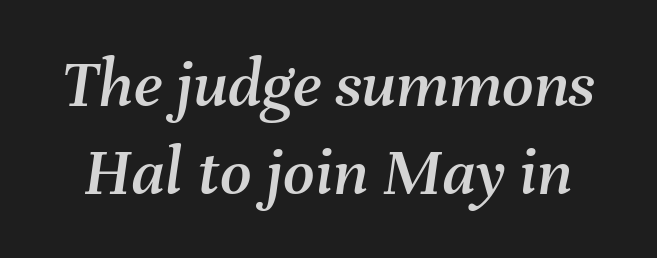
{"italic": "yes", "lean": "right", "slant_degrees": 8, "width": "normal", "stroke_contrast": "medium", "x_height": "medium", "monospaced": "no", "underline": "no", "line_spacing": "normal", "line_spacing_ratio": 1.27, "letter_spacing": "normal", "letter_spacing_em": 0.0, "glyph_px": 69}
